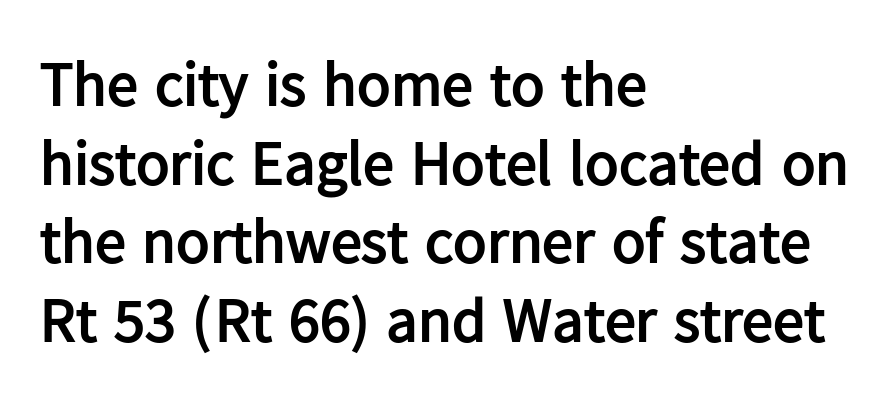
The image shows 62 px semibold sans-serif type, upright; set left-aligned, normal line spacing (1.27x), normal letter spacing, not underlined; low stroke contrast and a medium x-height.
